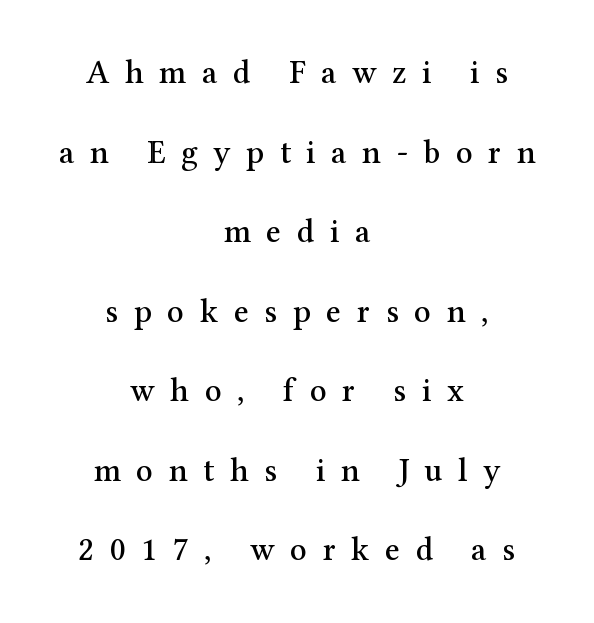
The image shows 33 px serif type, upright; set centered, loose line spacing (2.41x), unusually wide letter spacing (+0.47 em), not underlined; medium stroke contrast and a medium x-height.
